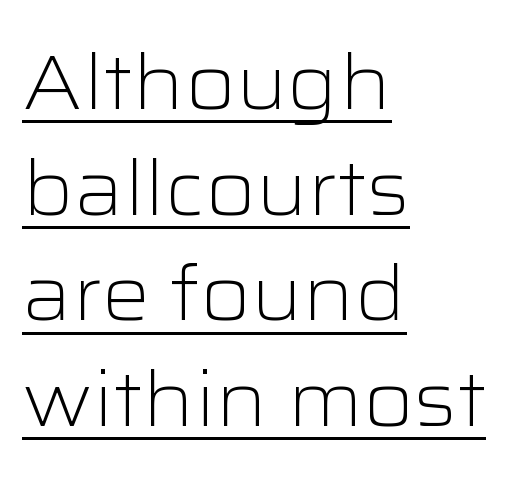
{"serif": "no", "italic": "no", "bold": "no", "weight": "light", "width": "wide", "stroke_contrast": "low", "x_height": "medium", "monospaced": "no", "underline": "yes", "align": "left", "line_spacing": "normal", "line_spacing_ratio": 1.39, "letter_spacing": "normal", "letter_spacing_em": 0.0, "glyph_px": 76}
